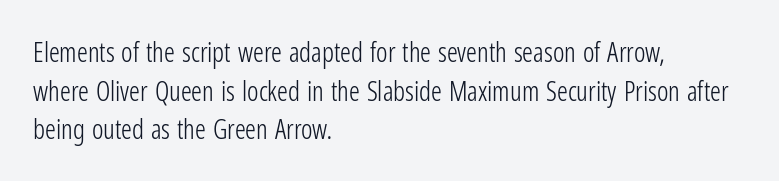
The image shows 27 px text type, upright; set left-aligned, normal line spacing (1.43x), normal letter spacing, not underlined.
